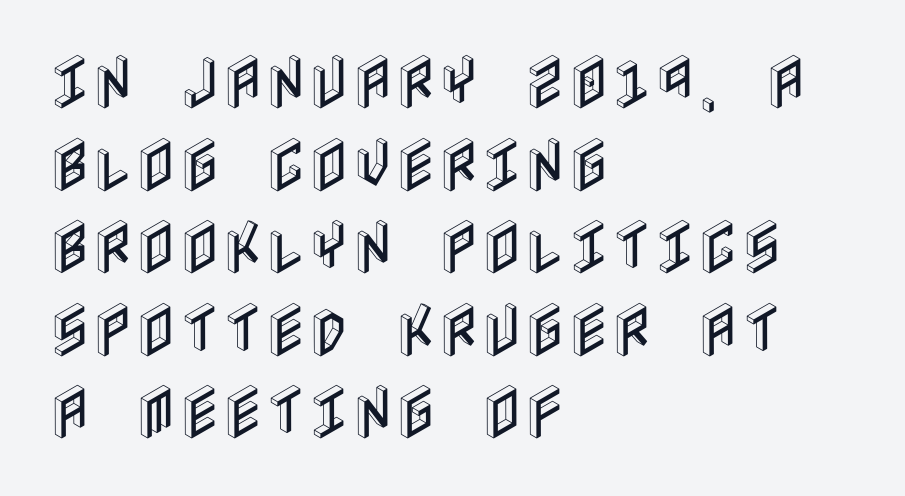
Honestly, the row spacing looks completely unremarkable. Compared with a centered layout, this one pins lines to the left instead. Italic? Not at all — the glyphs are vertical. Letter spacing: default. Plain, unruled lines of type.
